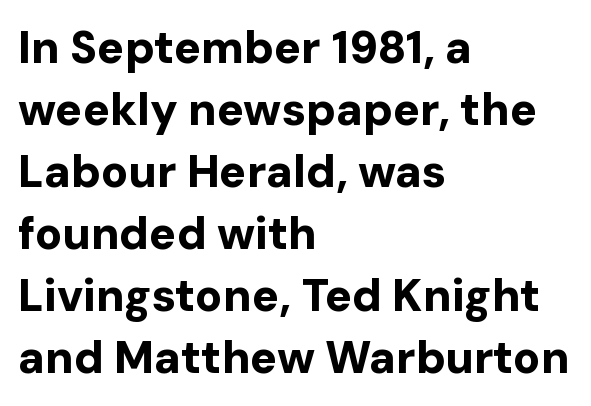
{"serif": "no", "italic": "no", "bold": "yes", "weight": "bold", "width": "normal", "stroke_contrast": "low", "x_height": "medium", "monospaced": "no", "underline": "no", "align": "left", "line_spacing": "normal", "line_spacing_ratio": 1.38, "letter_spacing": "normal", "letter_spacing_em": 0.0, "glyph_px": 45}
